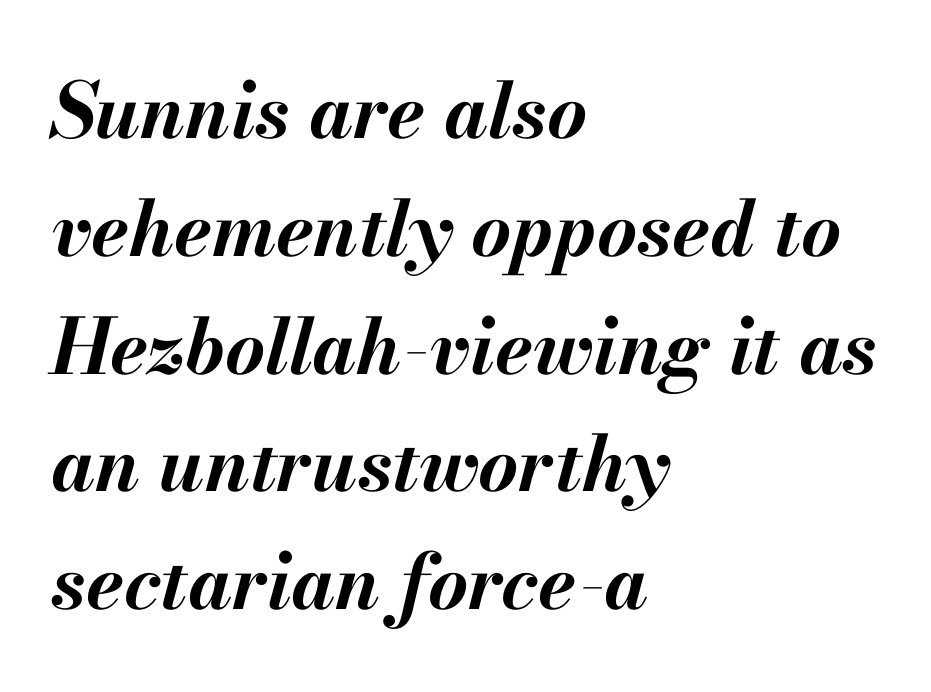
{"italic": "yes", "lean": "right", "slant_degrees": 13, "bold": "yes", "weight": "bold", "width": "normal", "stroke_contrast": "medium", "x_height": "small", "monospaced": "no", "underline": "no", "align": "left", "line_spacing": "normal", "line_spacing_ratio": 1.53, "letter_spacing": "normal", "letter_spacing_em": 0.0, "glyph_px": 77}
